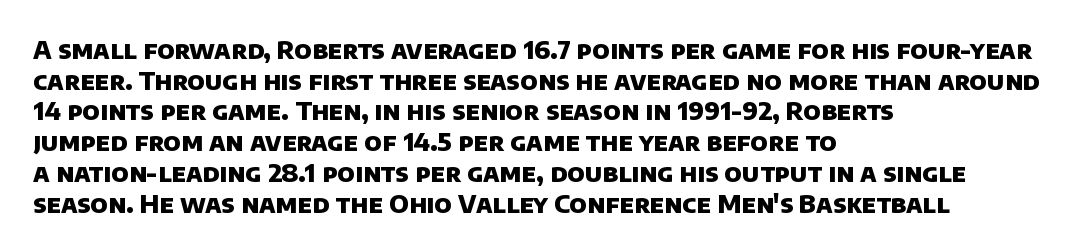
Standard letterfit; no display-style spreading of the glyphs. Only glyphs here, with clear space below each row. Is the block centered? No — it sits flush against the left margin. Typesetter's note: full bold, strokes at maximum text heaviness.
